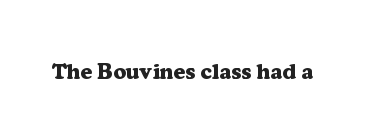
Q: Is the text bold? A: Yes.
Q: Is the text italic (slanted)? A: No, it is upright.
Q: Is the text underlined? A: No.
Q: Is the spacing between letters normal or unusually wide? A: Normal.
